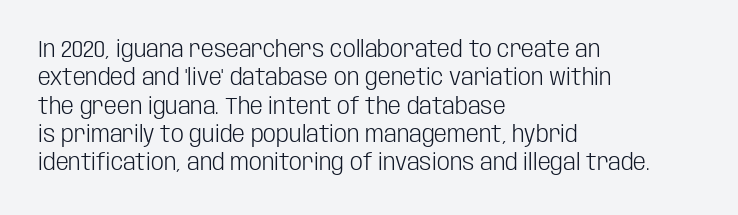
{"italic": "no", "bold": "no", "underline": "no", "align": "left", "line_spacing_ratio": 1.23, "letter_spacing": "normal", "letter_spacing_em": 0.0, "glyph_px": 23}
